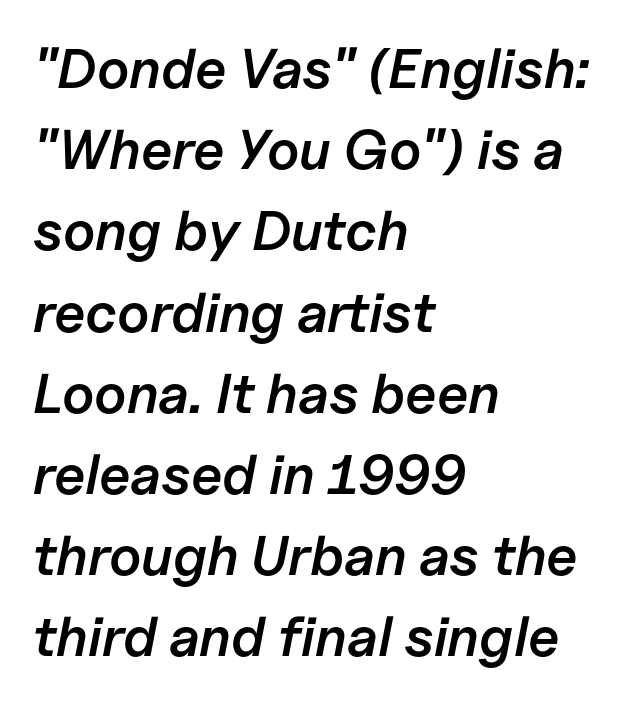
{"italic": "yes", "lean": "right", "slant_degrees": 11, "bold": "semi", "weight": "semibold", "width": "normal", "stroke_contrast": "low", "x_height": "medium", "monospaced": "no", "underline": "no", "align": "left", "line_spacing": "normal", "line_spacing_ratio": 1.45, "letter_spacing": "normal", "letter_spacing_em": 0.0, "glyph_px": 56}
